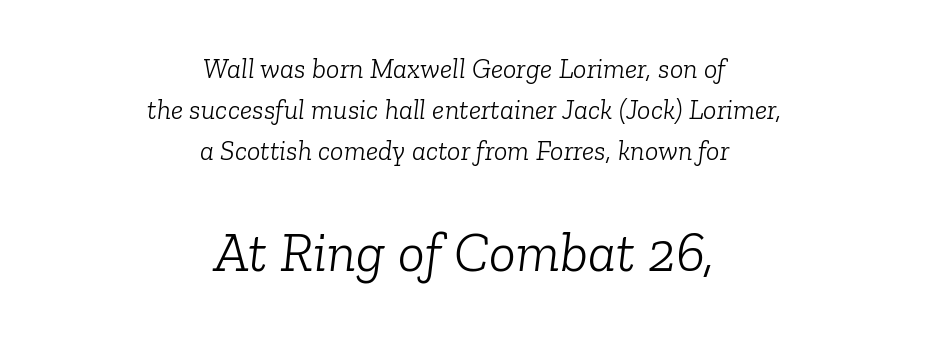
Q: Is the text bold? A: No.
Q: Is the text italic (slanted)? A: Yes, it leans right by about 6 degrees.
Q: Is the typeface a serif or a sans-serif typeface? A: Serif.
Q: Is the text underlined? A: No.
Q: How is the paragraph aligned? A: Centered.
Q: Is the spacing between letters normal or unusually wide? A: Normal.
Q: Is the spacing between lines tight, normal or loose? A: Normal.
Q: Which block of text is set in a larger size, the first (top) or the second (bottom)? A: The second (bottom) one.
Q: Width (condensed, normal, or wide)? A: Normal.
Q: Stroke contrast? A: Low.
Q: x-height? A: Medium.
Q: Monospaced? A: No.
